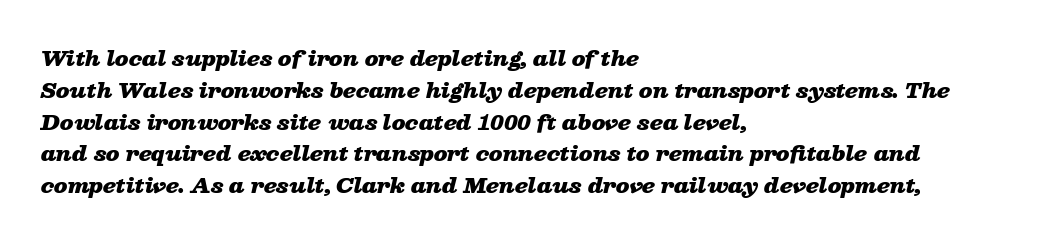
{"italic": "yes", "lean": "right", "slant_degrees": 13, "bold": "yes", "underline": "no", "align": "left", "line_spacing": "normal", "line_spacing_ratio": 1.59, "letter_spacing": "normal", "letter_spacing_em": 0.0, "glyph_px": 20}
